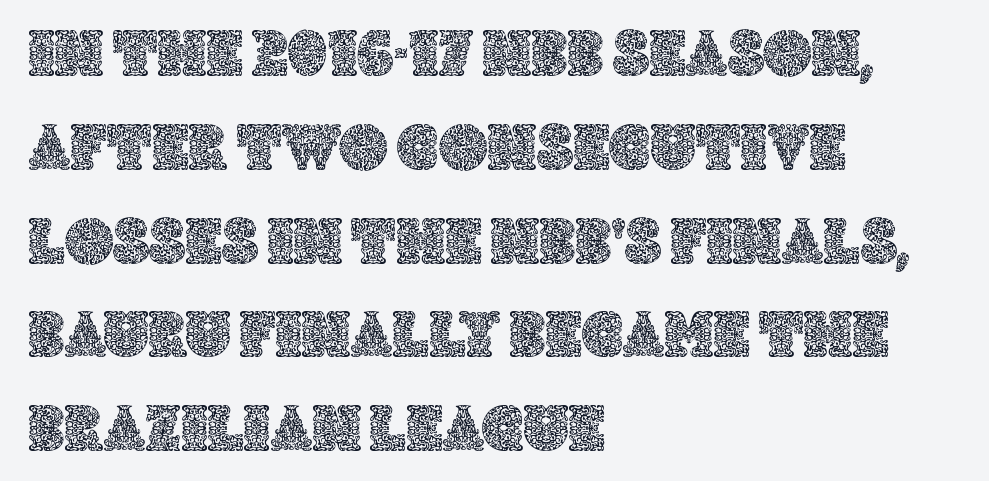
{"italic": "no", "width": "normal", "x_height": "large", "monospaced": "no", "underline": "no", "align": "left", "line_spacing": "normal", "line_spacing_ratio": 1.4, "letter_spacing": "normal", "letter_spacing_em": 0.0, "glyph_px": 67}
